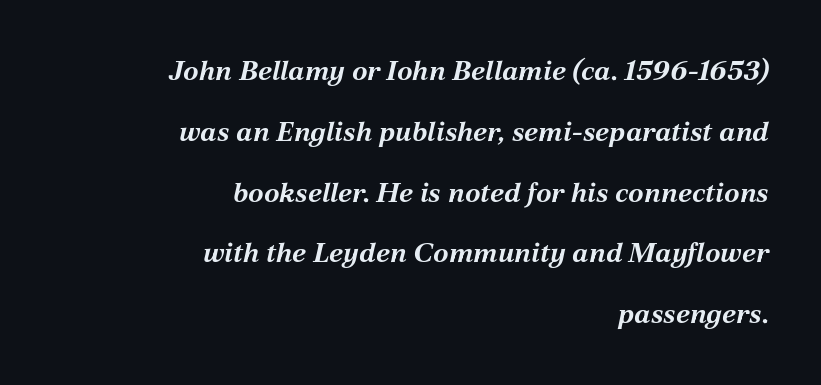
The image shows 28 px bold type, italic (leaning right); set right-aligned, loose line spacing (2.17x), normal letter spacing, not underlined; medium stroke contrast and a medium x-height.
